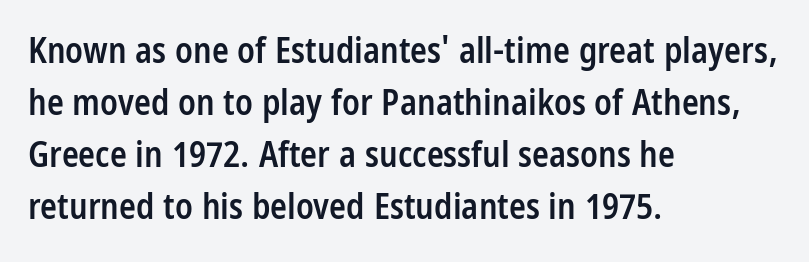
Q: Is the text bold? A: Semi-bold.
Q: Is the text italic (slanted)? A: No, it is upright.
Q: Is the typeface a serif or a sans-serif typeface? A: Sans-serif.
Q: Is the text underlined? A: No.
Q: How is the paragraph aligned? A: Left-aligned.
Q: Is the spacing between letters normal or unusually wide? A: Normal.
Q: Is the spacing between lines tight, normal or loose? A: Normal.
Q: Width (condensed, normal, or wide)? A: Condensed.
Q: Stroke contrast? A: Low.
Q: x-height? A: Large.
Q: Monospaced? A: No.
